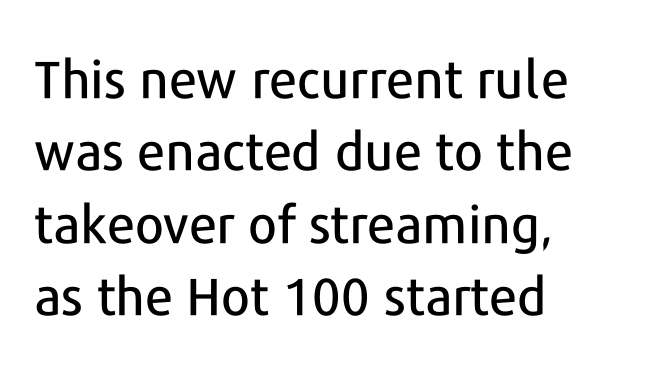
Q: Is the text italic (slanted)? A: No, it is upright.
Q: Is the typeface a serif or a sans-serif typeface? A: Sans-serif.
Q: Is the text underlined? A: No.
Q: How is the paragraph aligned? A: Left-aligned.
Q: Is the spacing between letters normal or unusually wide? A: Normal.
Q: Is the spacing between lines tight, normal or loose? A: Normal.
Q: Width (condensed, normal, or wide)? A: Normal.
Q: Stroke contrast? A: Low.
Q: x-height? A: Medium.
Q: Monospaced? A: No.
